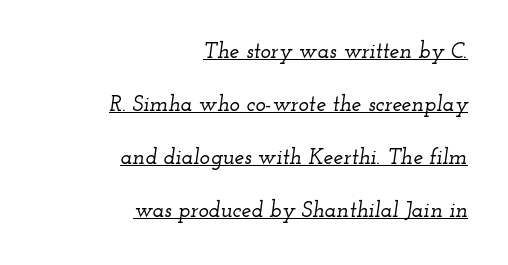
{"italic": "yes", "lean": "right", "slant_degrees": 12, "underline": "yes", "align": "right", "line_spacing": "loose", "line_spacing_ratio": 2.41, "letter_spacing": "normal", "letter_spacing_em": 0.0, "glyph_px": 22}
